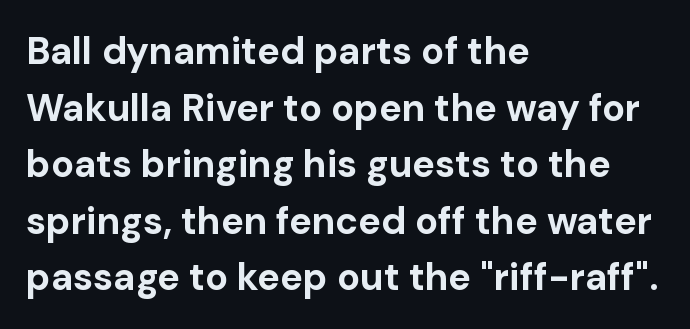
The image shows 38 px bold sans-serif type, upright; set left-aligned, normal line spacing (1.49x), normal letter spacing, not underlined; low stroke contrast and a medium x-height.
